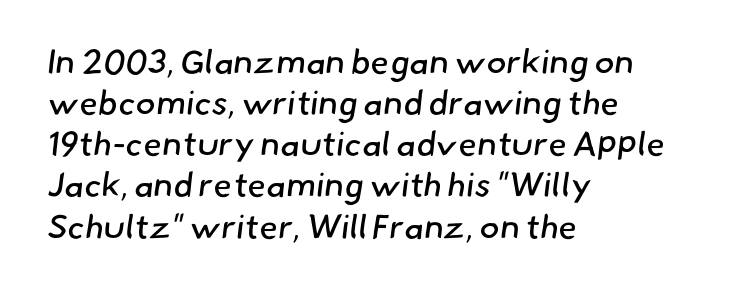
{"serif": "no", "bold": "no", "weight": "regular", "width": "normal", "stroke_contrast": "low", "x_height": "small", "monospaced": "no", "underline": "no", "align": "left", "line_spacing_ratio": 1.21, "letter_spacing": "normal", "letter_spacing_em": 0.0, "glyph_px": 34}
